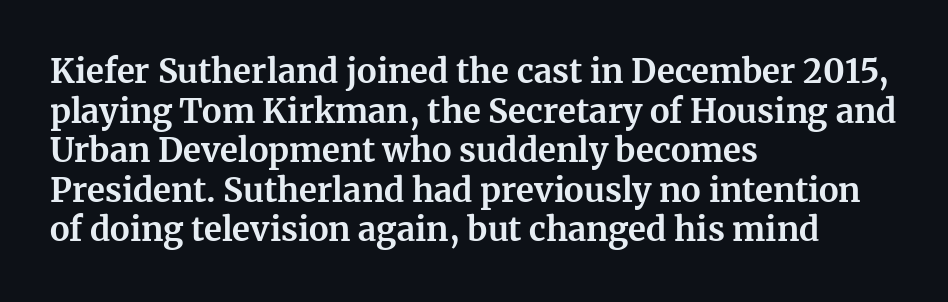
The image shows 33 px bold serif type, upright; set left-aligned, line spacing 1.2x, normal letter spacing, not underlined; medium stroke contrast and a medium x-height.
